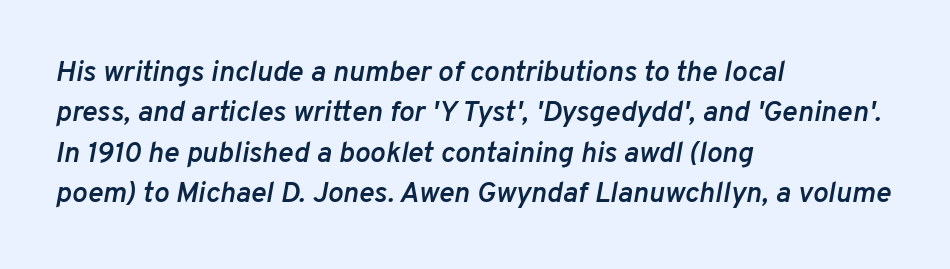
{"italic": "yes", "lean": "right", "slant_degrees": 10, "bold": "semi", "weight": "semibold", "width": "normal", "stroke_contrast": "low", "x_height": "medium", "monospaced": "no", "underline": "no", "align": "left", "line_spacing": "normal", "line_spacing_ratio": 1.39, "letter_spacing": "normal", "letter_spacing_em": 0.0, "glyph_px": 29}
